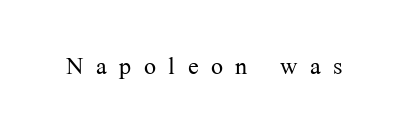
{"serif": "yes", "italic": "no", "bold": "no", "weight": "light", "width": "normal", "stroke_contrast": "medium", "x_height": "medium", "monospaced": "no", "underline": "no", "letter_spacing": "wide", "letter_spacing_em": 0.39, "glyph_px": 32}
